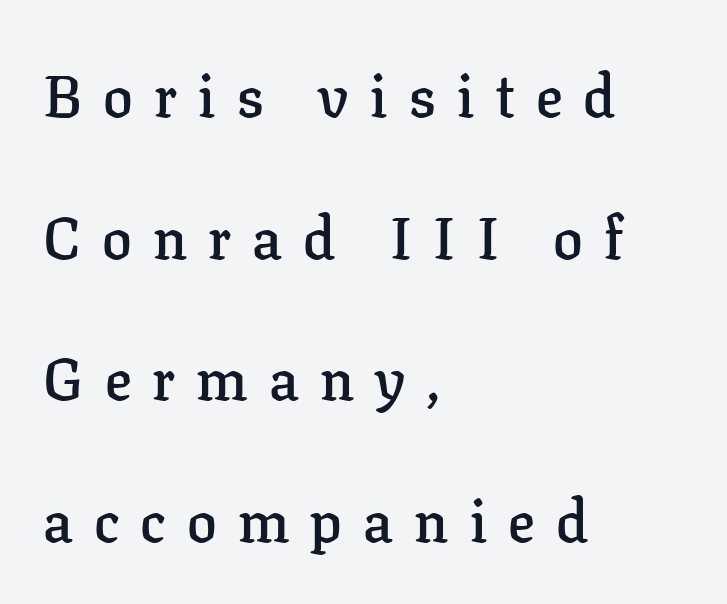
{"serif": "yes", "italic": "no", "bold": "semi", "weight": "semibold", "width": "normal", "stroke_contrast": "low", "x_height": "medium", "monospaced": "no", "underline": "no", "align": "left", "line_spacing": "loose", "line_spacing_ratio": 2.4, "letter_spacing": "wide", "letter_spacing_em": 0.36, "glyph_px": 59}
